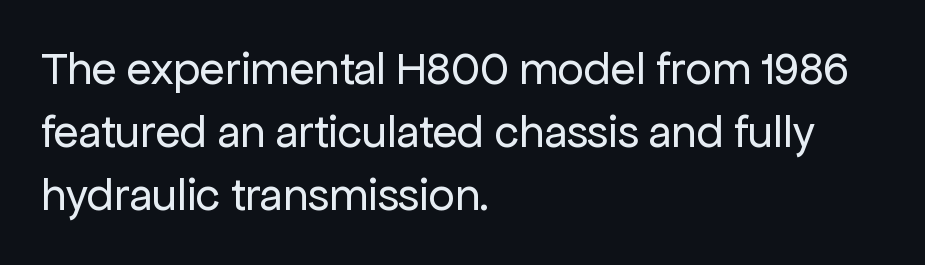
The ragged edge is on the right, which tells us the setting is flush left. The string is rendered with underlining switched off. This sample uses an upright cut, with every glyph sitting square on the baseline. Horizontal bands of white between lines are of average thickness.
